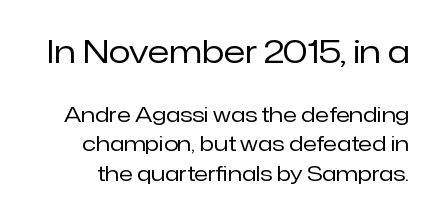
Q: Is the text bold? A: No.
Q: Is the text italic (slanted)? A: No, it is upright.
Q: Is the typeface a serif or a sans-serif typeface? A: Sans-serif.
Q: Is the text underlined? A: No.
Q: Is the spacing between letters normal or unusually wide? A: Normal.
Q: Is the spacing between lines tight, normal or loose? A: Normal.
Q: Which block of text is set in a larger size, the first (top) or the second (bottom)? A: The first (top) one.
Q: Width (condensed, normal, or wide)? A: Normal.
Q: Stroke contrast? A: Low.
Q: x-height? A: Medium.
Q: Monospaced? A: No.
